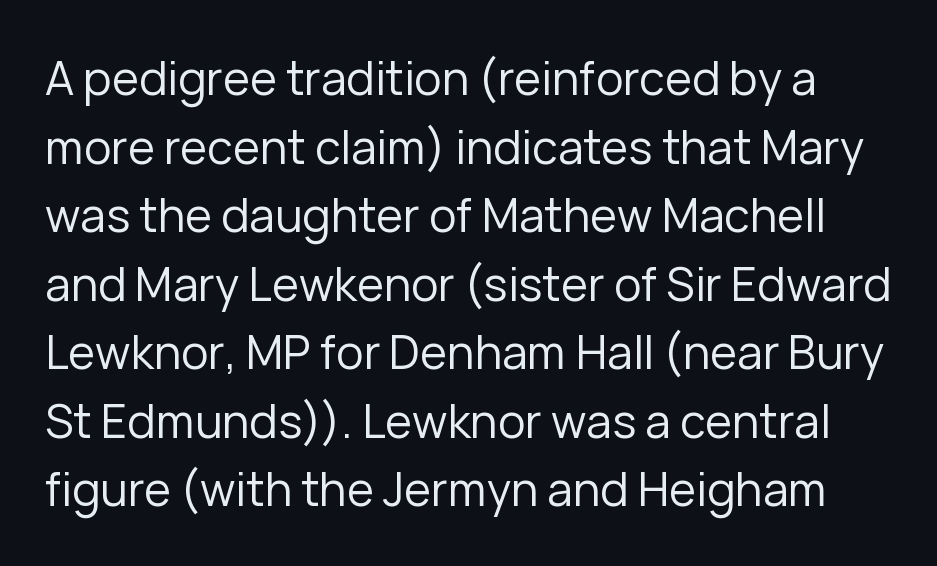
Q: Is the text bold? A: No.
Q: Is the text italic (slanted)? A: No, it is upright.
Q: Is the typeface a serif or a sans-serif typeface? A: Sans-serif.
Q: Is the text underlined? A: No.
Q: Is the spacing between letters normal or unusually wide? A: Normal.
Q: Is the spacing between lines tight, normal or loose? A: Normal.
Q: Width (condensed, normal, or wide)? A: Normal.
Q: Stroke contrast? A: Low.
Q: x-height? A: Medium.
Q: Monospaced? A: No.
